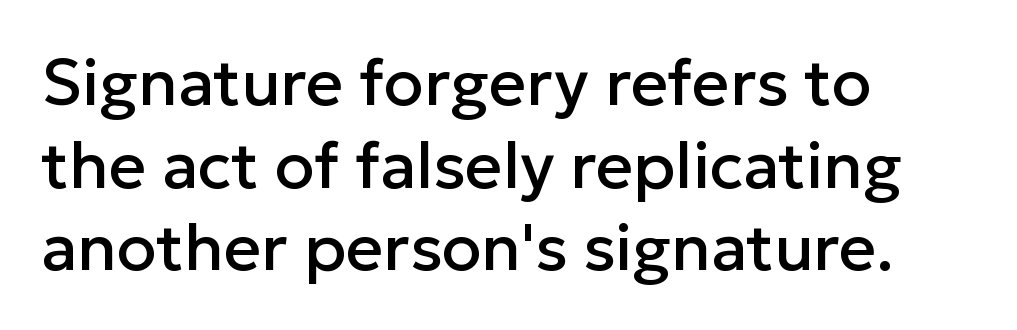
A typesetter would call this zero additional tracking. No italicization has been applied; the sample stays upright. The glyphs in this specimen are sans serif. The lines are quadded left.
